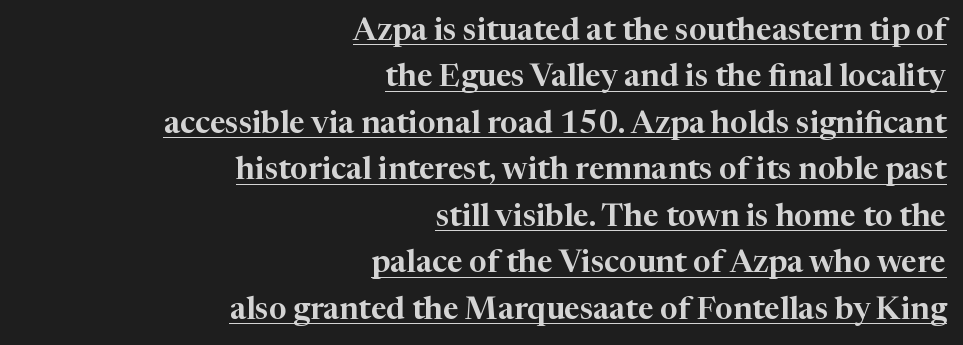
The line-height multiplier appears to be the usual default. Words appear dense and cohesive because spacing is normal. If you drew a ruler down the right edge, every line would touch it. The font's upright variant was chosen for this text.
